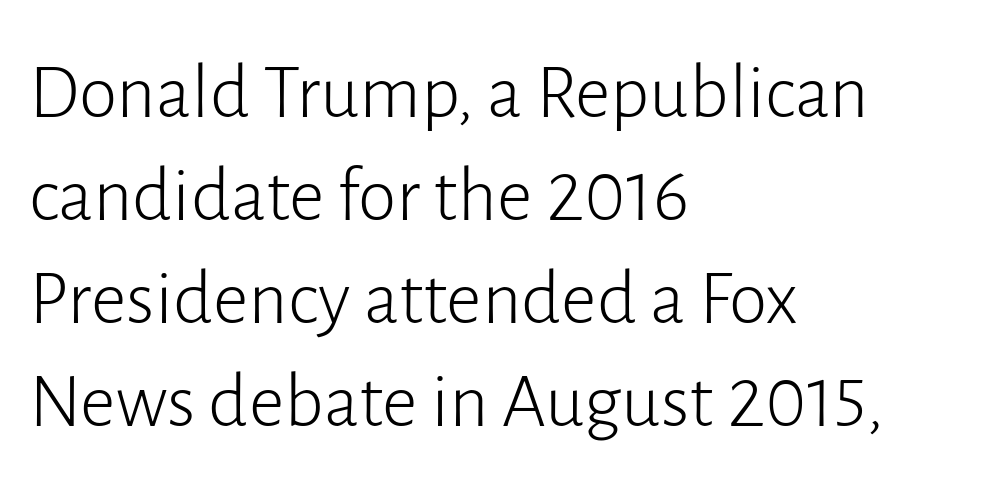
The image shows 78 px light sans-serif type, upright; set left-aligned, normal line spacing (1.32x), normal letter spacing, not underlined; low stroke contrast and a medium x-height.
